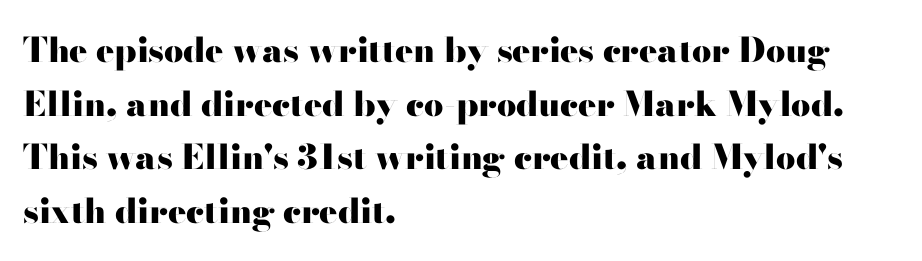
Q: Is the text bold? A: Yes.
Q: Is the text italic (slanted)? A: No, it is upright.
Q: Is the typeface a serif or a sans-serif typeface? A: Sans-serif.
Q: Is the text underlined? A: No.
Q: How is the paragraph aligned? A: Left-aligned.
Q: Is the spacing between letters normal or unusually wide? A: Normal.
Q: Is the spacing between lines tight, normal or loose? A: Normal.
Q: Width (condensed, normal, or wide)? A: Wide.
Q: Stroke contrast? A: High.
Q: x-height? A: Small.
Q: Monospaced? A: No.
